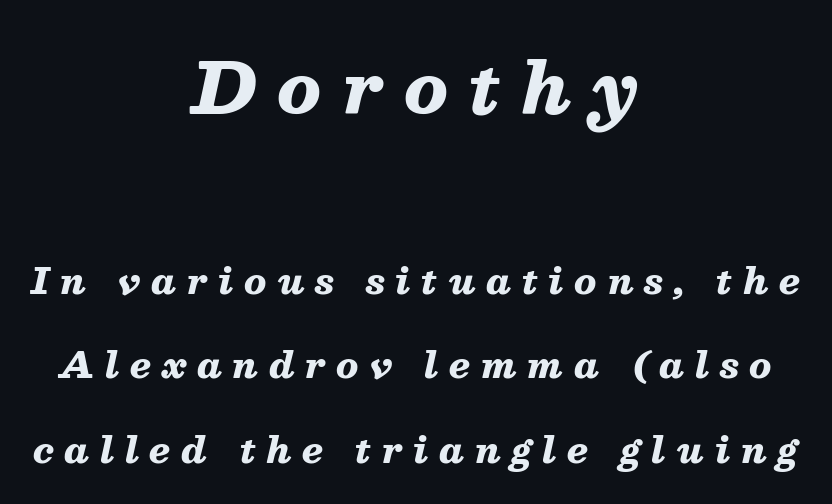
Unmarked baselines from the first word to the last. Varying glyph widths throughout — classic text-font behaviour. Between these two stacked blocks, the higher one wins on size. These lines have a slow, spaced-out rhythm from letter to letter. Horizontal bands of white between lines are thick stripes.
